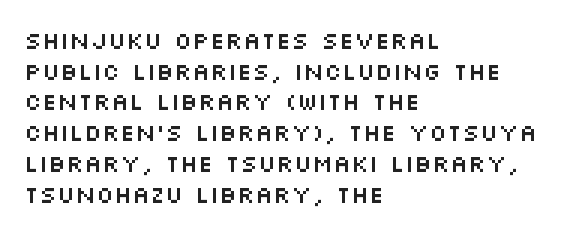
These lines stack with their left ends in a neat column. This sample uses plain, unmodified letter spacing. Rows of type keep a routine distance in the vertical direction. The glyphs are unaccompanied by any horizontal stroke below them. Vertical strokes here are truly vertical.
